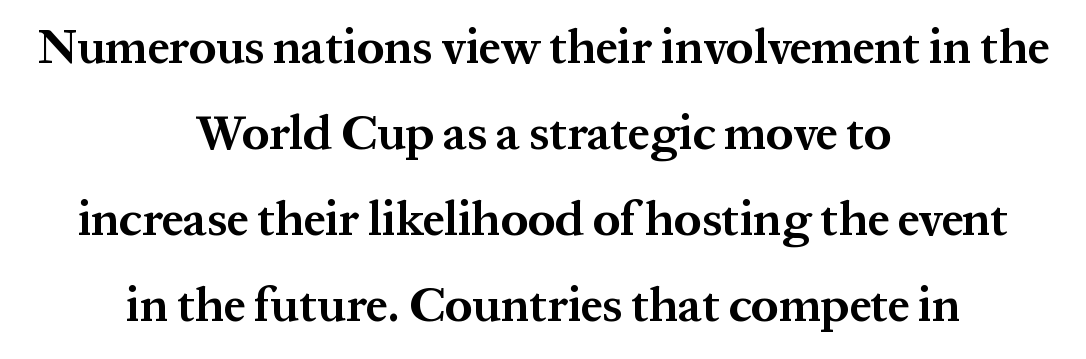
The image shows 48 px bold serif type, upright; set centered, line spacing 1.79x, normal letter spacing, not underlined; medium stroke contrast and a medium x-height.
